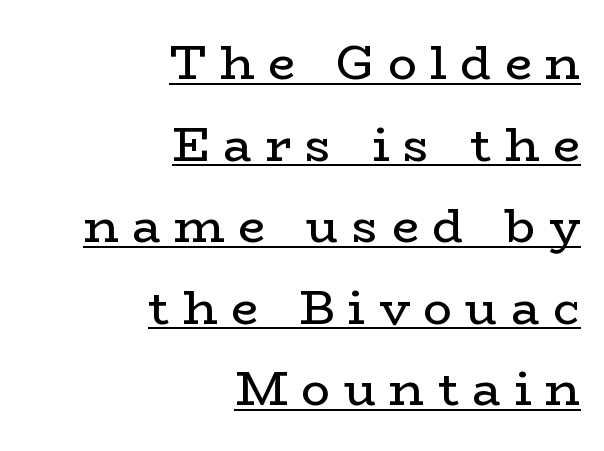
{"serif": "yes", "italic": "no", "bold": "no", "weight": "regular", "width": "wide", "stroke_contrast": "low", "x_height": "medium", "monospaced": "no", "underline": "yes", "align": "right", "line_spacing": "normal", "line_spacing_ratio": 1.7, "letter_spacing": "wide", "letter_spacing_em": 0.28, "glyph_px": 48}
